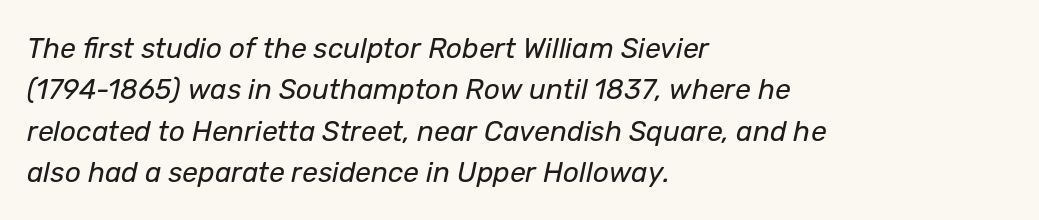
Q: Is the text bold? A: No.
Q: Is the text italic (slanted)? A: Yes, it leans right by about 12 degrees.
Q: Is the text underlined? A: No.
Q: How is the paragraph aligned? A: Left-aligned.
Q: Is the spacing between letters normal or unusually wide? A: Normal.
Q: Is the spacing between lines tight, normal or loose? A: Normal.
Q: Width (condensed, normal, or wide)? A: Normal.
Q: Stroke contrast? A: Low.
Q: x-height? A: Medium.
Q: Monospaced? A: No.
